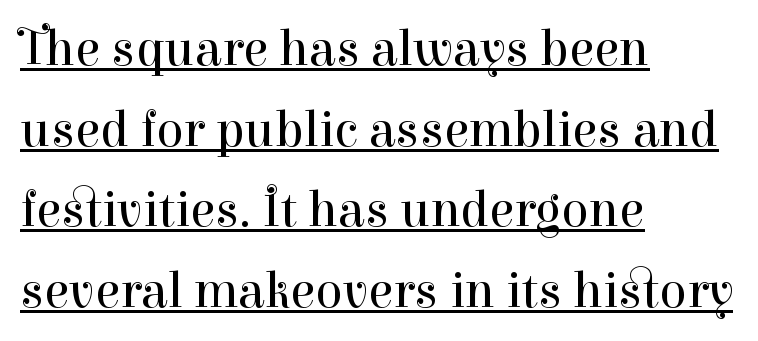
The rendering uses a moderate line-height, typical for paragraphs. This rendering uses left alignment, leaving the right contour irregular. This is underlined copy, the kind a proofreader might mark for attention. Is this a heavy cut? Hardly; it is regular or lighter.
